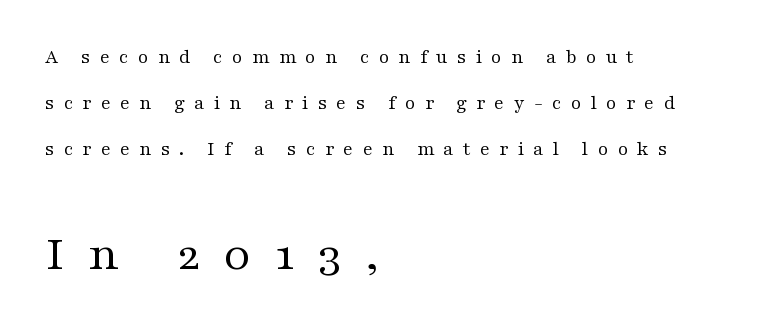
The image shows 51 px regular-weight, wide serif type, upright; set left-aligned, loose line spacing (2.29x), unusually wide letter spacing (+0.46 em), not underlined; the second (bottom) block is 2.55x larger; medium stroke contrast and a medium x-height.
